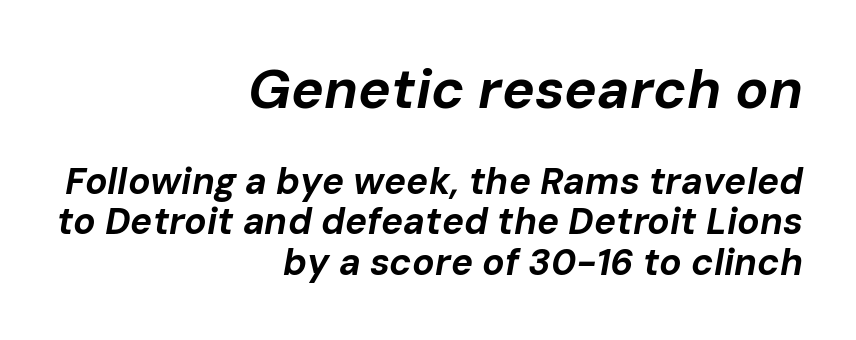
Q: Is the text bold? A: Yes.
Q: Is the text italic (slanted)? A: Yes, it leans right by about 10 degrees.
Q: Is the text underlined? A: No.
Q: How is the paragraph aligned? A: Right-aligned.
Q: Is the spacing between letters normal or unusually wide? A: Normal.
Q: Is the spacing between lines tight, normal or loose? A: Tight.
Q: Which block of text is set in a larger size, the first (top) or the second (bottom)? A: The first (top) one.
Q: Width (condensed, normal, or wide)? A: Normal.
Q: Stroke contrast? A: Low.
Q: x-height? A: Medium.
Q: Monospaced? A: No.
